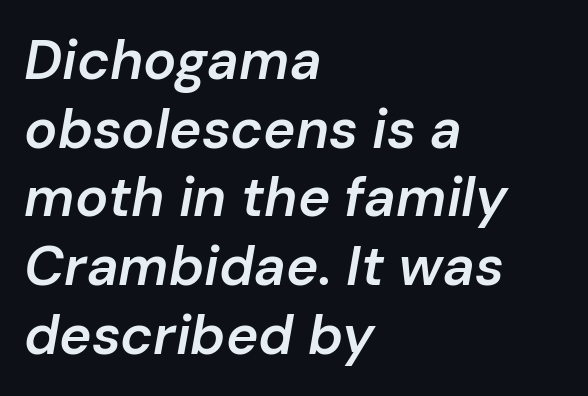
Students, this is semibold: more ink than regular, less than bold. The axis of the letterforms is tilted away from vertical. Honestly, there is no underline to notice here at all. The rag falls on the right side of this text block. This rendering leaves character spacing at its baseline value. Vertically, the passage feels balanced, rows spaced as you'd expect.
